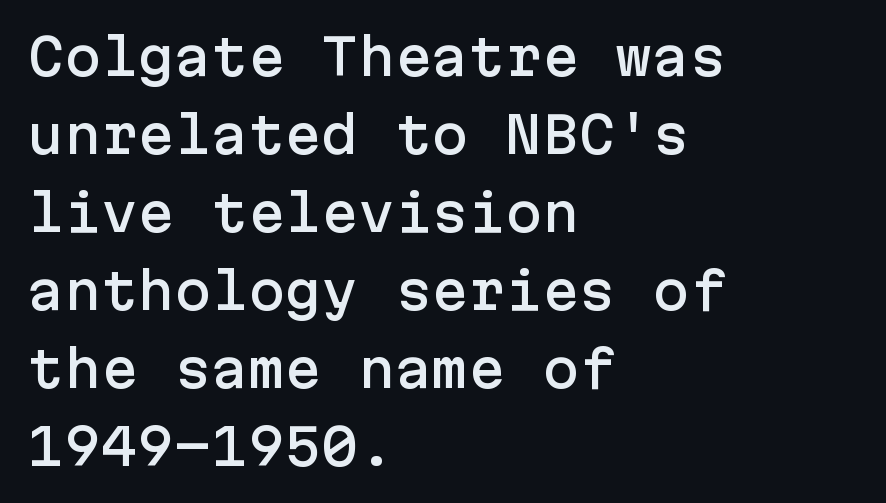
Characters follow at the spacing the type designer built in. The typeface chosen for these lines omits serifs. This sample keeps an unexceptional amount of space between lines. This is the regular roman posture of the typeface. Casual observation: everything's shoved over to the left.
